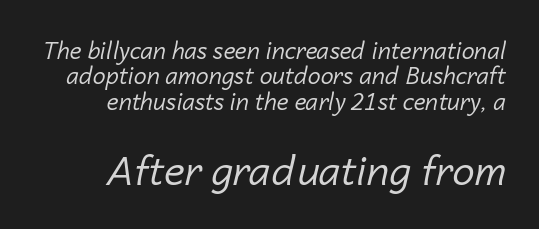
The image shows 40 px regular-weight type, italic (leaning right); set right-aligned, tight line spacing (1.1x), normal letter spacing, not underlined; the second (bottom) block is 1.74x larger; low stroke contrast and a medium x-height.
